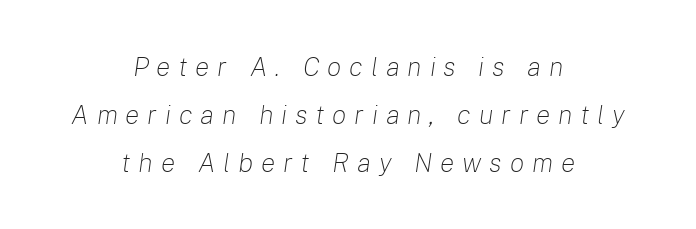
Q: Is the text bold? A: No.
Q: Is the text italic (slanted)? A: Yes, it leans right by about 8 degrees.
Q: Is the text underlined? A: No.
Q: How is the paragraph aligned? A: Centered.
Q: Is the spacing between letters normal or unusually wide? A: Unusually wide.
